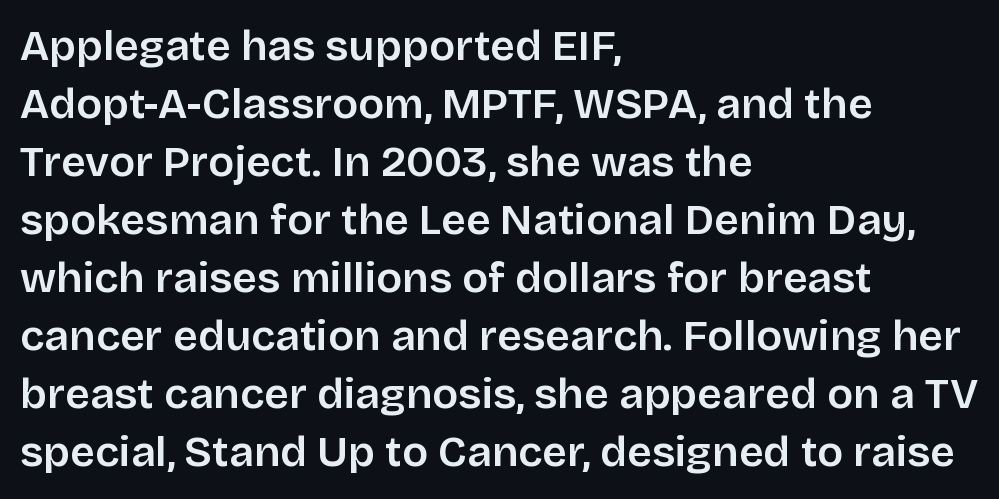
Q: Is the text bold? A: Semi-bold.
Q: Is the text italic (slanted)? A: No, it is upright.
Q: Is the typeface a serif or a sans-serif typeface? A: Sans-serif.
Q: Is the text underlined? A: No.
Q: How is the paragraph aligned? A: Left-aligned.
Q: Is the spacing between letters normal or unusually wide? A: Normal.
Q: Is the spacing between lines tight, normal or loose? A: Normal.
Q: Width (condensed, normal, or wide)? A: Normal.
Q: Stroke contrast? A: Low.
Q: x-height? A: Large.
Q: Monospaced? A: No.
